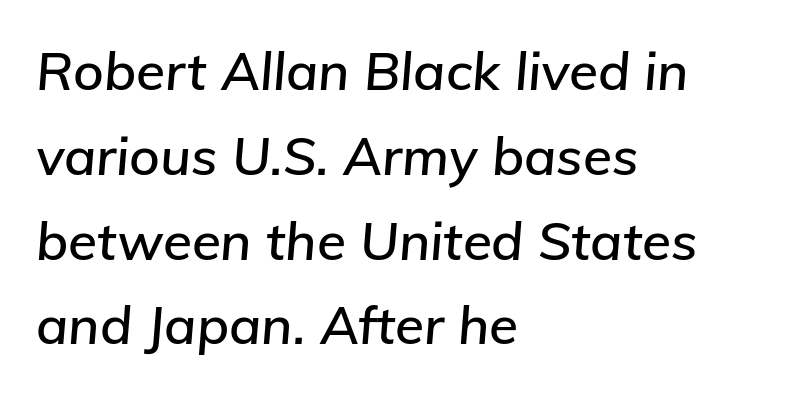
Q: Is the text italic (slanted)? A: Yes, it leans right by about 5 degrees.
Q: Is the text underlined? A: No.
Q: How is the paragraph aligned? A: Left-aligned.
Q: Is the spacing between letters normal or unusually wide? A: Normal.
Q: Is the spacing between lines tight, normal or loose? A: Normal.
Q: Width (condensed, normal, or wide)? A: Normal.
Q: Stroke contrast? A: Low.
Q: x-height? A: Medium.
Q: Monospaced? A: No.
